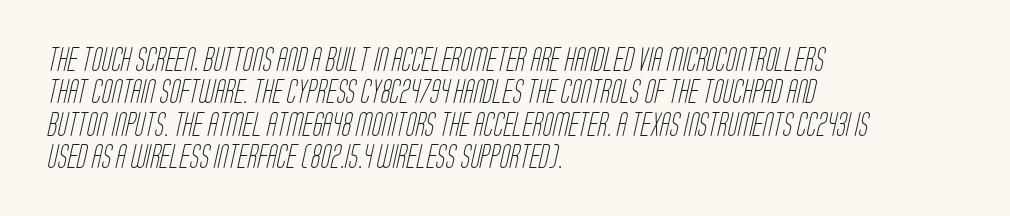
Successive baselines arrive at the customary interval. Standard letterfit; no display-style spreading of the glyphs. Any mark beneath the type? The region is blank. Every row of glyphs begins at an identical x-position on the left. The weight tops out at a normal text grade.
